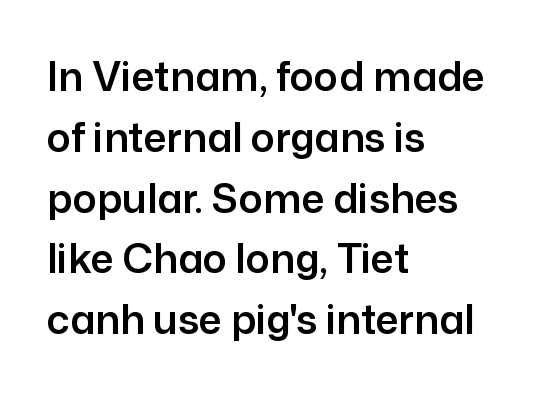
{"serif": "no", "italic": "no", "width": "normal", "stroke_contrast": "low", "x_height": "medium", "monospaced": "no", "underline": "no", "align": "left", "line_spacing": "normal", "line_spacing_ratio": 1.52, "letter_spacing": "normal", "letter_spacing_em": 0.0, "glyph_px": 40}
